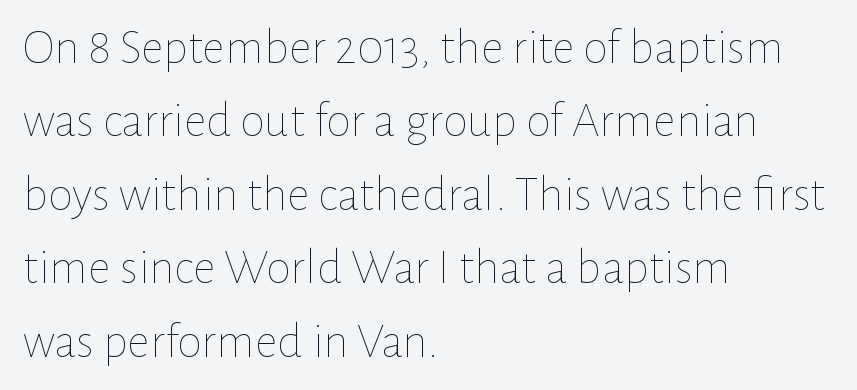
The image shows 50 px thin type, upright; set left-aligned, normal line spacing (1.47x), normal letter spacing, not underlined; low stroke contrast and a medium x-height.
